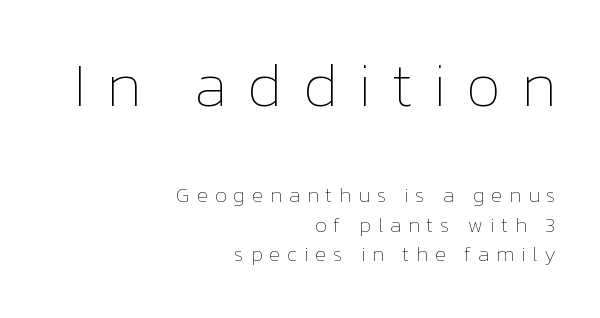
{"italic": "no", "bold": "no", "weight": "thin", "width": "normal", "stroke_contrast": "low", "x_height": "medium", "monospaced": "no", "underline": "no", "align": "right", "line_spacing": "normal", "line_spacing_ratio": 1.41, "letter_spacing": "wide", "letter_spacing_em": 0.32, "larger_block": "first", "size_ratio": 2.95, "glyph_px": 62}
